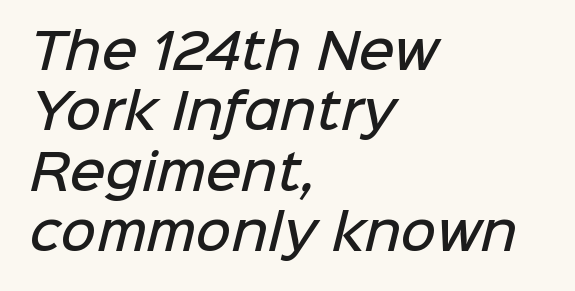
Spacing verdict: proportional, widths tailored to each character. The glyphs are unaccompanied by any horizontal stroke below them. The strokes are fattened partway — semibold, not bold. Default kerning and tracking; the words read as compact shapes. The rendering anchors every line to the left-hand side. Serif or sans? Sans — the stroke terminals are bare.
